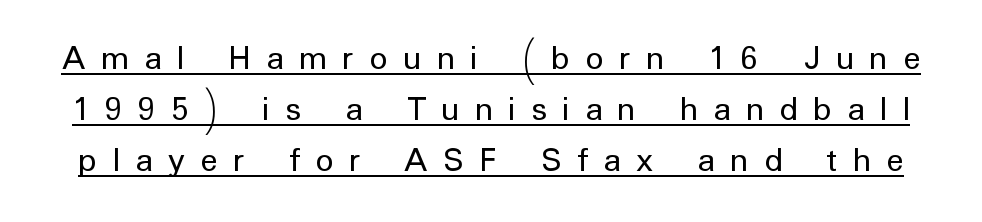
Q: Is the text bold? A: No.
Q: Is the text italic (slanted)? A: No, it is upright.
Q: Is the typeface a serif or a sans-serif typeface? A: Sans-serif.
Q: Is the text underlined? A: Yes.
Q: Is the spacing between letters normal or unusually wide? A: Unusually wide.
Q: Is the spacing between lines tight, normal or loose? A: Normal.
Q: Width (condensed, normal, or wide)? A: Normal.
Q: Stroke contrast? A: Low.
Q: x-height? A: Medium.
Q: Monospaced? A: No.
